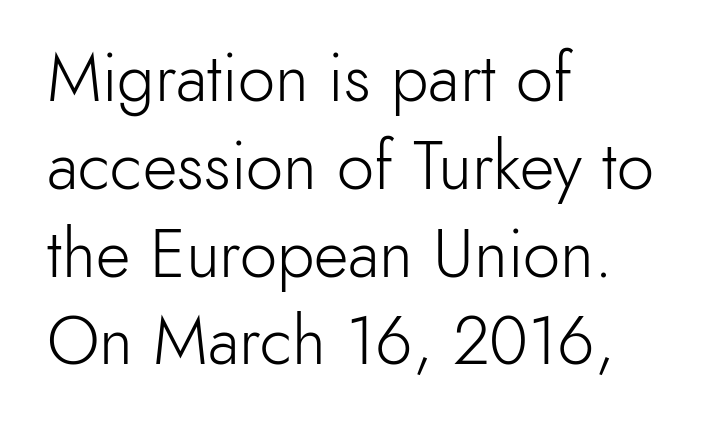
These lines are composed in type without serifs. The paragraph has a hard left edge and a soft right edge. Descenders hang freely into open space. A quiet, ordinary-to-light weight characterises the typeface. Note the varied advance widths — an 'i' is clearly narrower than an 'm'.
